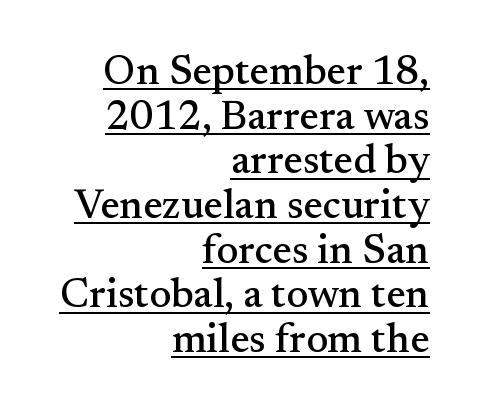
The image shows 41 px serif type, upright; set right-aligned, tight line spacing (1.09x), normal letter spacing, underlined; medium stroke contrast and a small x-height.
